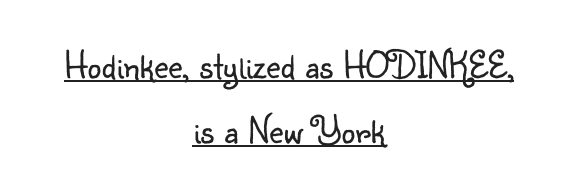
Vertical stems look standard width or narrower in stroke. The passage shown stacks its lines at a standard gap. Letterform terminals end flat and unadorned throughout the passage. The letters stand straight up with perfectly vertical stems. Horizontal alignment here is central, giving a formal, balanced look. Each letter keeps its own natural width here, so spacing adapts to shape.
